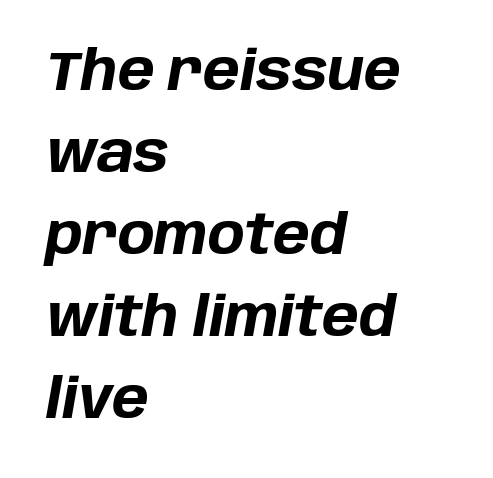
The image shows 55 px bold type, italic (leaning right); set left-aligned, normal line spacing (1.49x), normal letter spacing, not underlined; low stroke contrast and a large x-height.
